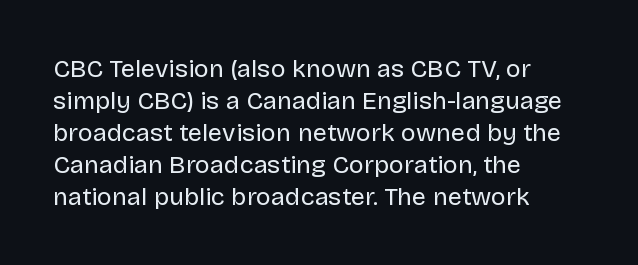
{"italic": "no", "bold": "no", "underline": "no", "align": "left", "line_spacing": "normal", "line_spacing_ratio": 1.28, "letter_spacing": "normal", "letter_spacing_em": 0.0, "glyph_px": 25}
